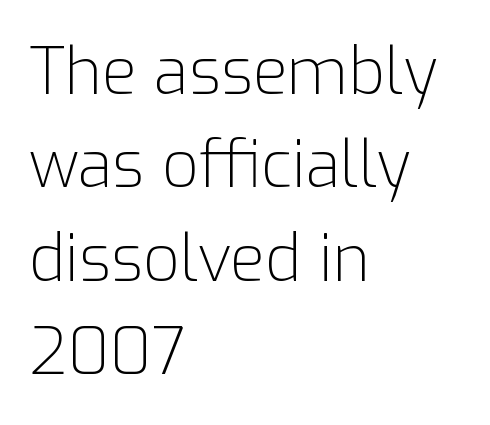
Looks like regular typesetting: each glyph gets only the width it needs. What's the leading like? Ordinary, nothing unusual. Letters rest on an invisible, unmarked baseline. Every character sits straight up, as roman type does. The gaps between neighbouring characters are ordinary and unremarkable.
